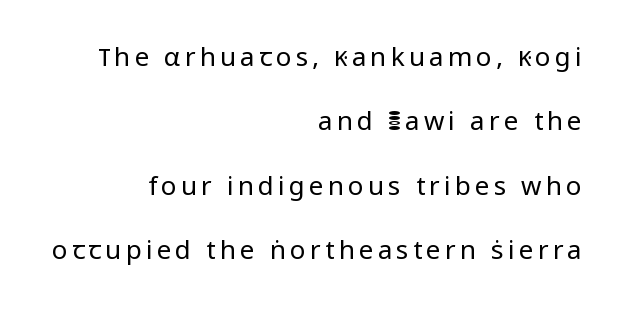
Q: Is the text bold? A: No.
Q: Is the text italic (slanted)? A: No, it is upright.
Q: Is the text underlined? A: No.
Q: How is the paragraph aligned? A: Right-aligned.
Q: Is the spacing between lines tight, normal or loose? A: Loose.
